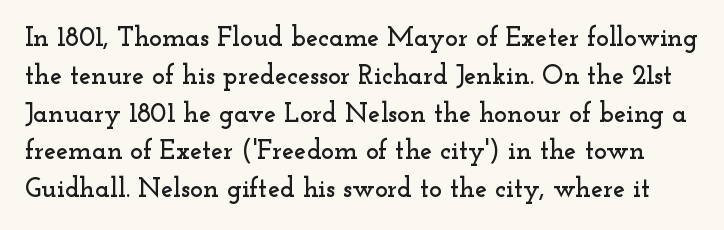
The lettering stays uniformly vertical, giving the passage a roman look. Words float on clear page, feet unadorned. Compared with typical paragraphs, the rows here are spaced about the same. Students, note that the glyphs here touch the page at normal intervals.
